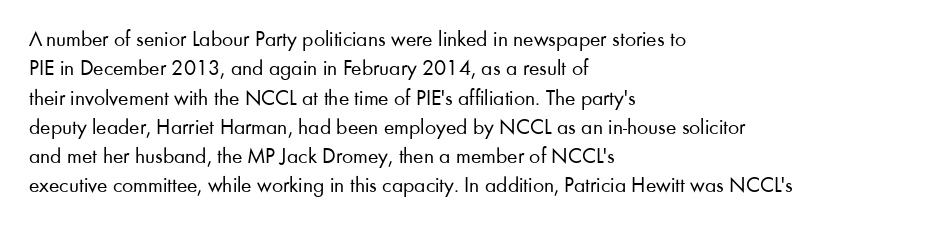
Q: Is the text bold? A: No.
Q: Is the text italic (slanted)? A: No, it is upright.
Q: Is the text underlined? A: No.
Q: How is the paragraph aligned? A: Left-aligned.
Q: Is the spacing between letters normal or unusually wide? A: Normal.
Q: Is the spacing between lines tight, normal or loose? A: Normal.
